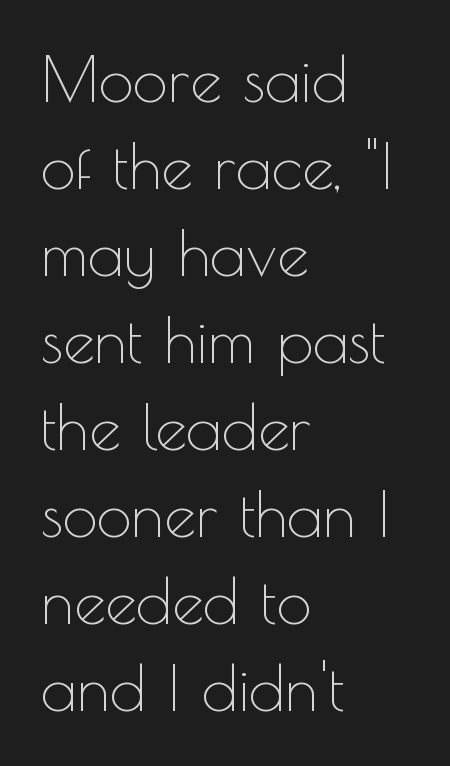
Q: Is the text bold? A: No.
Q: Is the text italic (slanted)? A: No, it is upright.
Q: Is the typeface a serif or a sans-serif typeface? A: Sans-serif.
Q: Is the text underlined? A: No.
Q: How is the paragraph aligned? A: Left-aligned.
Q: Is the spacing between letters normal or unusually wide? A: Normal.
Q: Is the spacing between lines tight, normal or loose? A: Normal.
Q: Width (condensed, normal, or wide)? A: Normal.
Q: x-height? A: Small.
Q: Monospaced? A: No.
